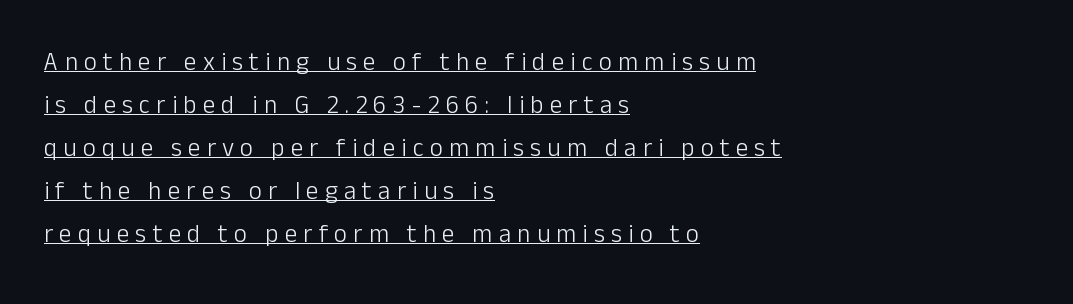
Q: Is the text bold? A: No.
Q: Is the text italic (slanted)? A: No, it is upright.
Q: Is the text underlined? A: Yes.
Q: How is the paragraph aligned? A: Left-aligned.
Q: Is the spacing between letters normal or unusually wide? A: Unusually wide.
